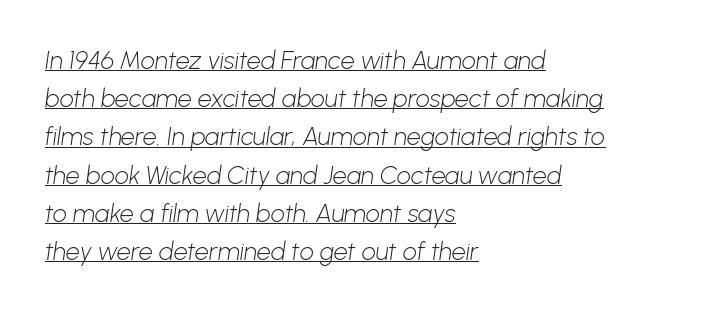
The image shows 25 px text type; set left-aligned, normal line spacing (1.53x), normal letter spacing, underlined.
